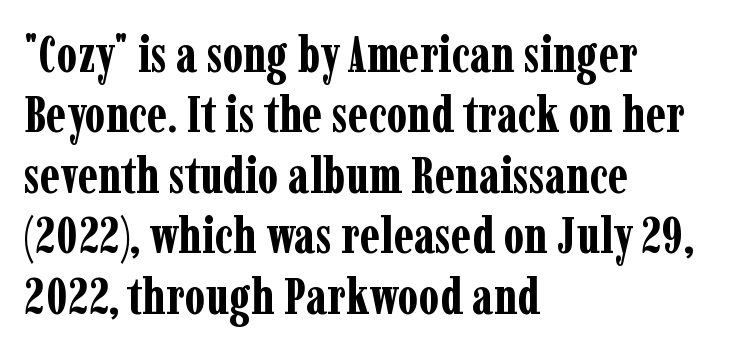
The image shows 50 px bold, condensed serif type, upright; set left-aligned, line spacing 1.21x, normal letter spacing, not underlined; low stroke contrast and a medium x-height.
